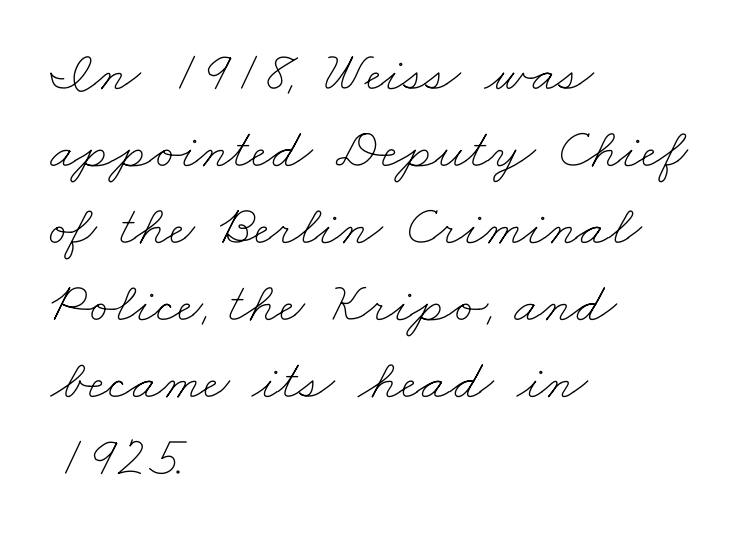
Is this a fixed-width face? No — the glyphs have proportional, varying widths. No extra ink here — the face is not bold. Any mark beneath the type? The region is blank. These lines keep a tight, regular rhythm from letter to letter. Whoever set this chose a conventional vertical rhythm.
